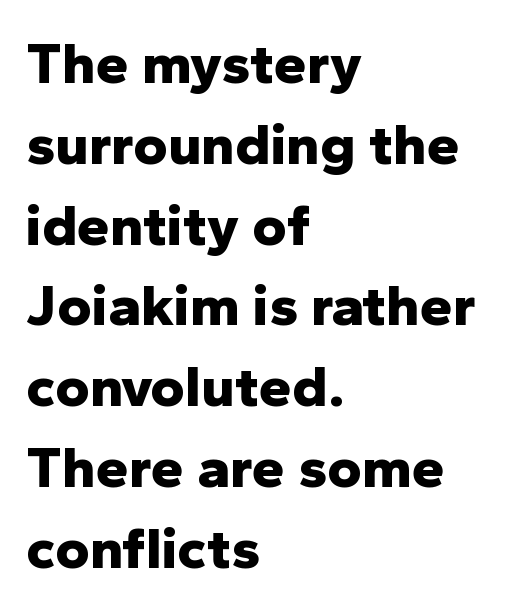
{"serif": "no", "italic": "no", "bold": "yes", "weight": "bold", "width": "normal", "stroke_contrast": "low", "x_height": "medium", "monospaced": "no", "underline": "no", "align": "left", "line_spacing": "normal", "line_spacing_ratio": 1.37, "letter_spacing": "normal", "letter_spacing_em": 0.0, "glyph_px": 59}
